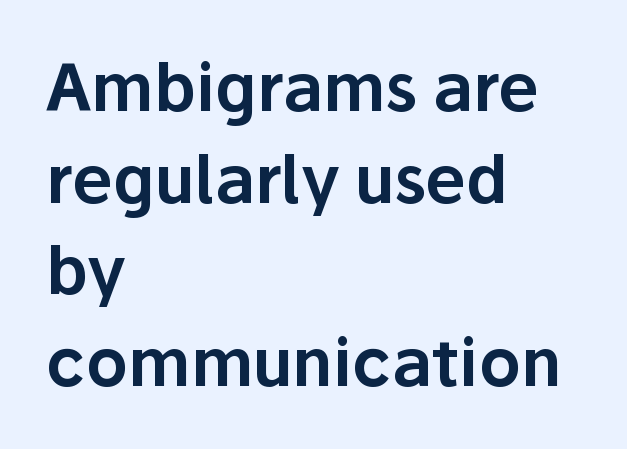
{"serif": "no", "italic": "no", "width": "normal", "stroke_contrast": "low", "x_height": "medium", "monospaced": "no", "underline": "no", "align": "left", "line_spacing": "normal", "line_spacing_ratio": 1.41, "letter_spacing": "normal", "letter_spacing_em": 0.0, "glyph_px": 65}
